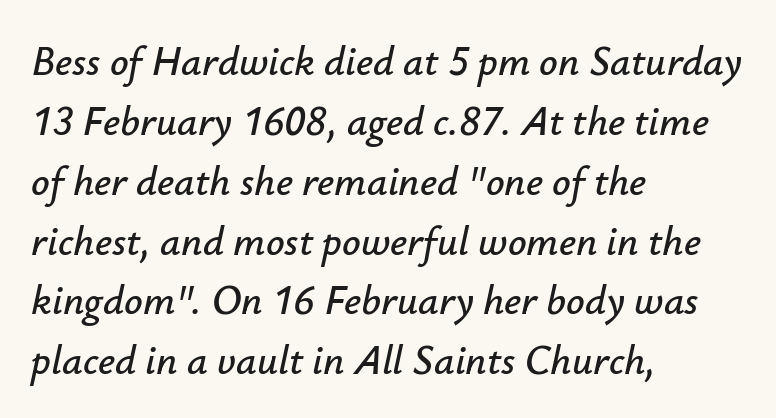
{"italic": "yes", "lean": "right", "slant_degrees": 12, "width": "normal", "stroke_contrast": "low", "x_height": "small", "monospaced": "no", "underline": "no", "align": "left", "line_spacing": "normal", "line_spacing_ratio": 1.46, "letter_spacing": "normal", "letter_spacing_em": 0.0, "glyph_px": 41}
